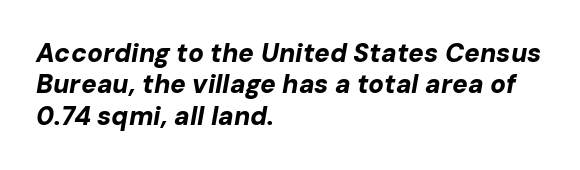
Q: Is the text bold? A: Yes.
Q: Is the text italic (slanted)? A: Yes, it leans right by about 10 degrees.
Q: Is the text underlined? A: No.
Q: How is the paragraph aligned? A: Left-aligned.
Q: Is the spacing between letters normal or unusually wide? A: Normal.
